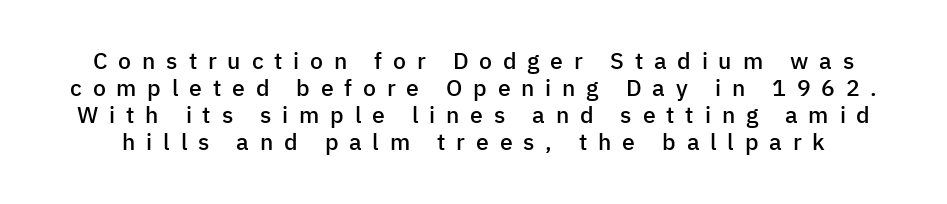
The image shows 23 px text type, upright; set line spacing 1.17x, unusually wide letter spacing (+0.47 em), not underlined.
